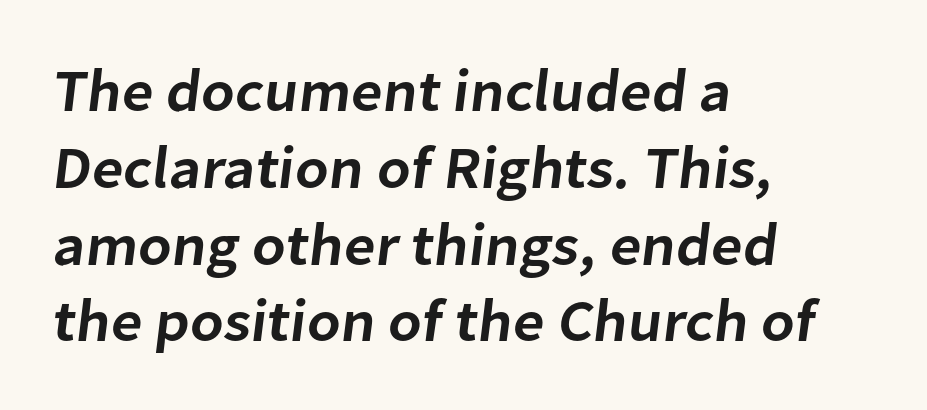
{"serif": "no", "bold": "semi", "weight": "semibold", "width": "normal", "stroke_contrast": "low", "x_height": "medium", "monospaced": "no", "underline": "no", "align": "left", "line_spacing": "normal", "line_spacing_ratio": 1.28, "letter_spacing": "normal", "letter_spacing_em": 0.0, "glyph_px": 60}
